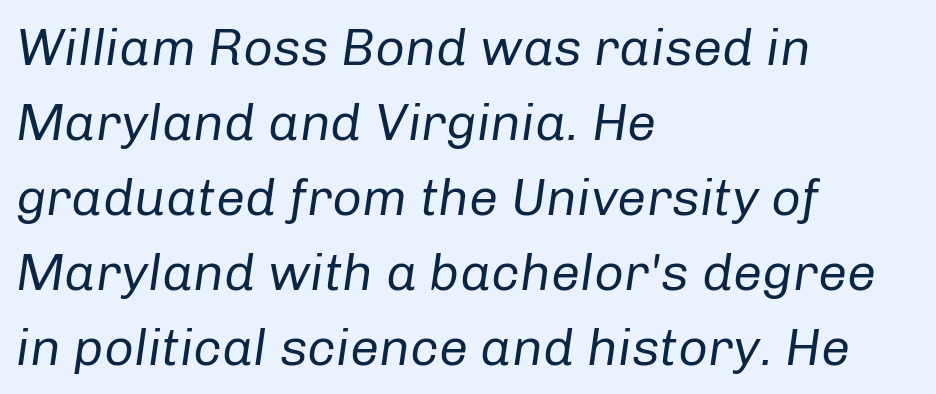
{"italic": "yes", "lean": "right", "slant_degrees": 8, "bold": "no", "weight": "regular", "width": "normal", "stroke_contrast": "low", "x_height": "medium", "monospaced": "no", "underline": "no", "align": "left", "line_spacing": "normal", "line_spacing_ratio": 1.44, "letter_spacing": "normal", "letter_spacing_em": 0.0, "glyph_px": 52}
